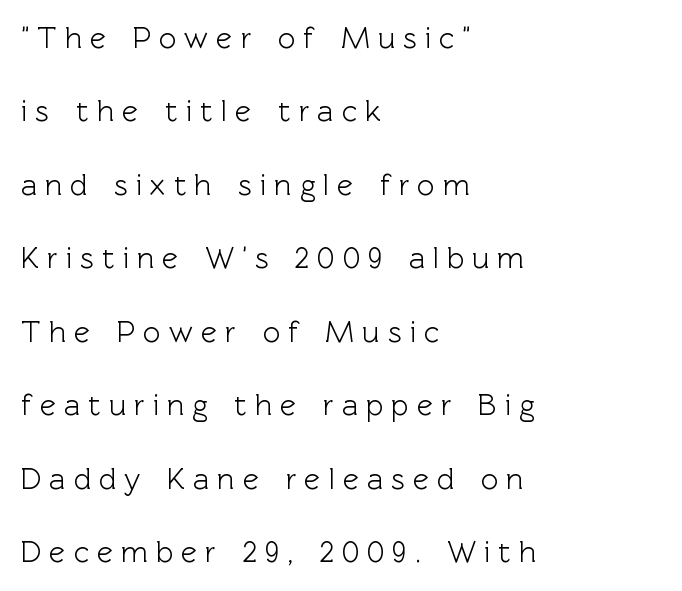
{"serif": "no", "italic": "no", "width": "normal", "x_height": "medium", "monospaced": "no", "underline": "no", "align": "left", "line_spacing": "loose", "line_spacing_ratio": 2.45, "letter_spacing": "wide", "letter_spacing_em": 0.27, "glyph_px": 30}
